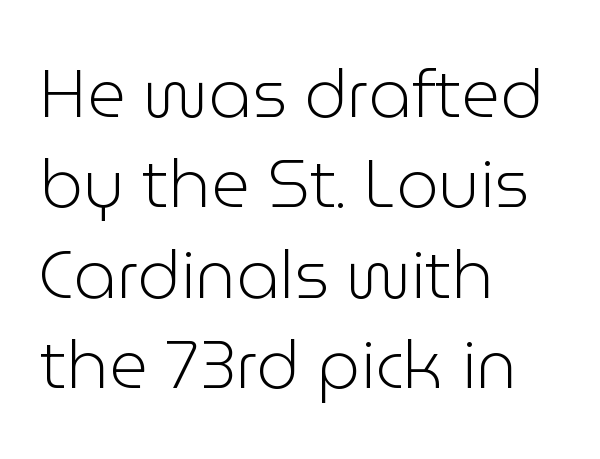
{"serif": "no", "italic": "no", "bold": "no", "weight": "light", "width": "normal", "stroke_contrast": "low", "x_height": "medium", "monospaced": "no", "underline": "no", "align": "left", "line_spacing": "normal", "line_spacing_ratio": 1.35, "letter_spacing": "normal", "letter_spacing_em": 0.0, "glyph_px": 67}
